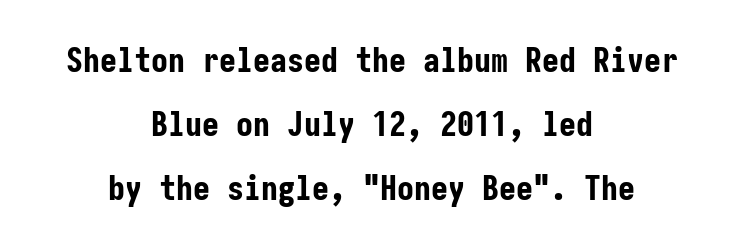
The image shows 34 px bold, condensed sans-serif type, upright; set centered, line spacing 1.88x, normal letter spacing, not underlined; low stroke contrast and a medium x-height.
